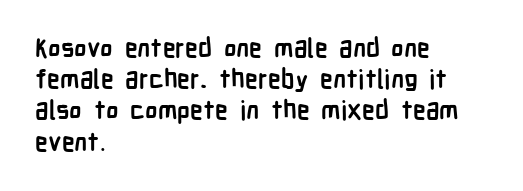
A typesetter would mark this as roman, not italic. The face used here is rendered with its standard letterfit. As a designer I'd log this as weight 700, bold. Underlining? Definitely not there. The text block is weighted toward the left margin, trailing off unevenly rightward.
